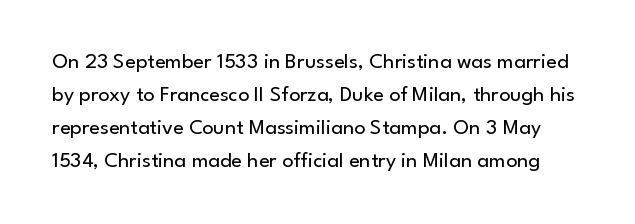
The image shows 22 px text type, upright; set normal line spacing (1.5x), normal letter spacing, not underlined.
